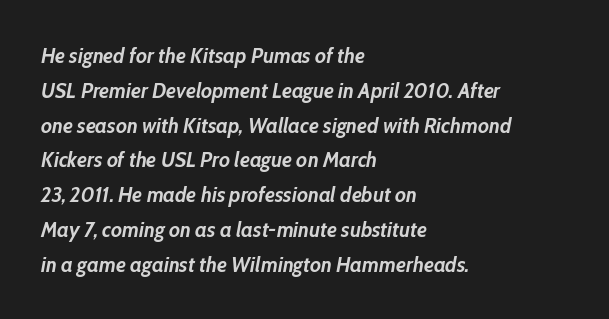
Heavy-handed strokes throughout: this text is bold. The text carries the slant typical of an italic or oblique font. Each new line begins a customary step beneath the previous one. The strip under each line holds only bare page. The paragraph has a hard left edge and a soft right edge.
